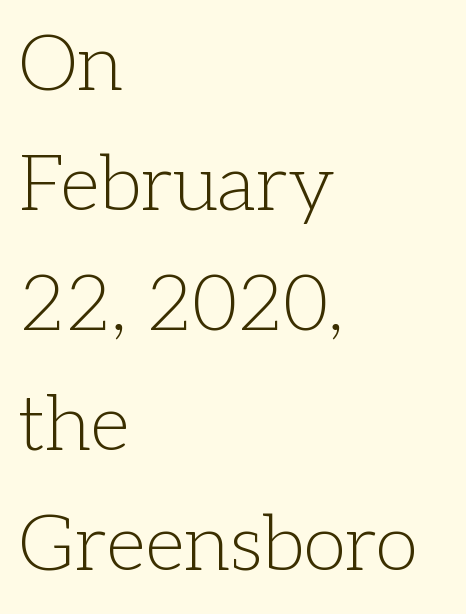
{"serif": "yes", "italic": "no", "bold": "no", "weight": "light", "width": "normal", "stroke_contrast": "low", "x_height": "medium", "monospaced": "no", "underline": "no", "align": "left", "line_spacing": "normal", "line_spacing_ratio": 1.54, "letter_spacing": "normal", "letter_spacing_em": 0.0, "glyph_px": 78}
